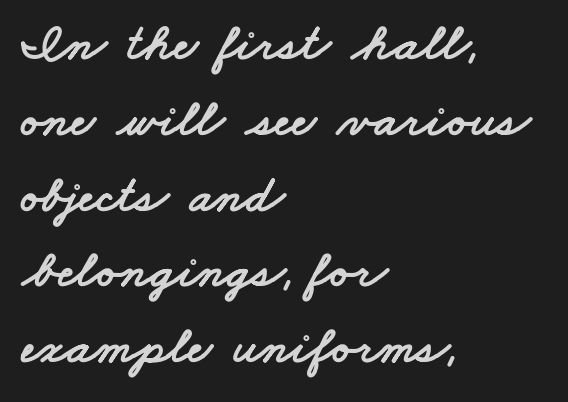
{"serif": "no", "width": "wide", "stroke_contrast": "low", "x_height": "small", "monospaced": "no", "underline": "no", "align": "left", "line_spacing": "normal", "line_spacing_ratio": 1.43, "letter_spacing": "normal", "letter_spacing_em": 0.0, "glyph_px": 53}
